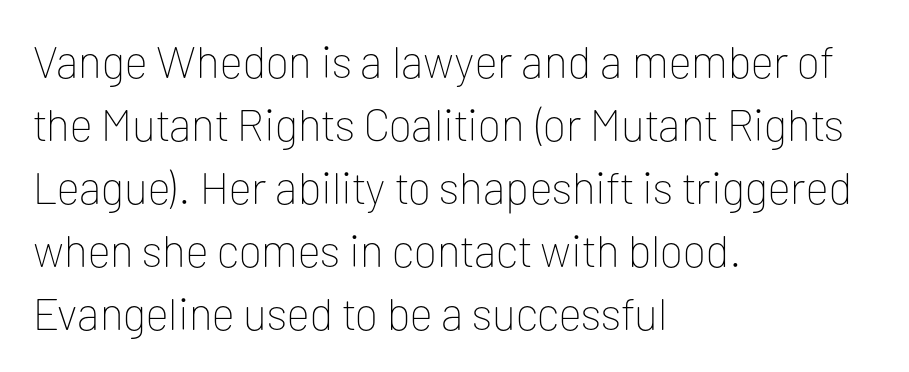
{"serif": "no", "italic": "no", "bold": "no", "weight": "thin", "width": "normal", "stroke_contrast": "low", "x_height": "medium", "monospaced": "no", "underline": "no", "align": "left", "line_spacing": "normal", "line_spacing_ratio": 1.4, "letter_spacing": "normal", "letter_spacing_em": 0.0, "glyph_px": 45}
